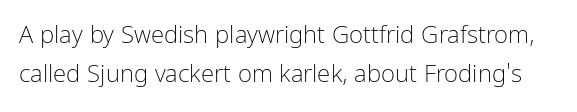
Q: Is the text bold? A: No.
Q: Is the text italic (slanted)? A: No, it is upright.
Q: Is the text underlined? A: No.
Q: Is the spacing between letters normal or unusually wide? A: Normal.
Q: Is the spacing between lines tight, normal or loose? A: Normal.
